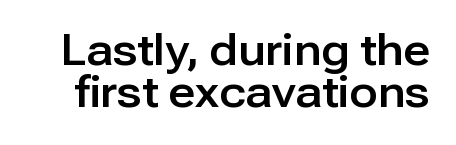
The image shows 42 px sans-serif type, upright; set tight line spacing (1.01x), normal letter spacing, not underlined; low stroke contrast and a medium x-height.
